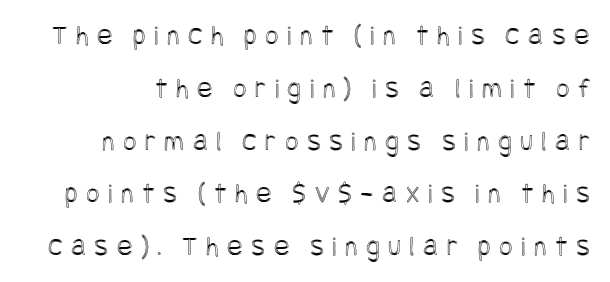
A roman cut, with each character standing at attention. Loose tracking; the words dissolve into strings of separated letters. Anything drawn beneath the words? Only blank space.
